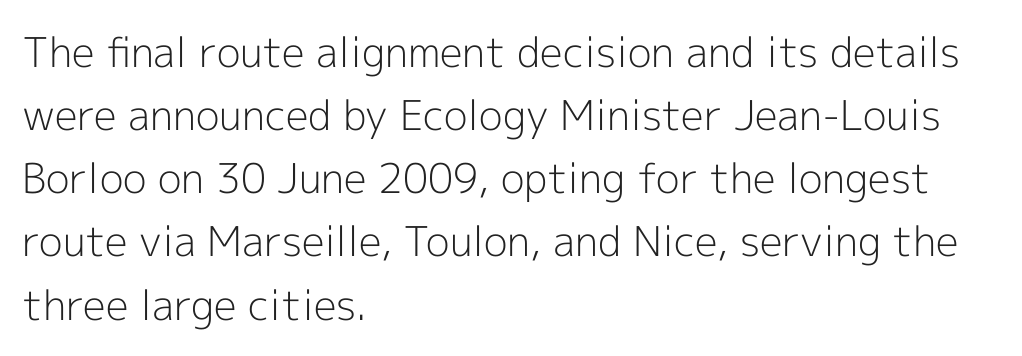
The image shows 41 px light sans-serif type, upright; set left-aligned, normal line spacing (1.54x), normal letter spacing, not underlined; a medium x-height.
